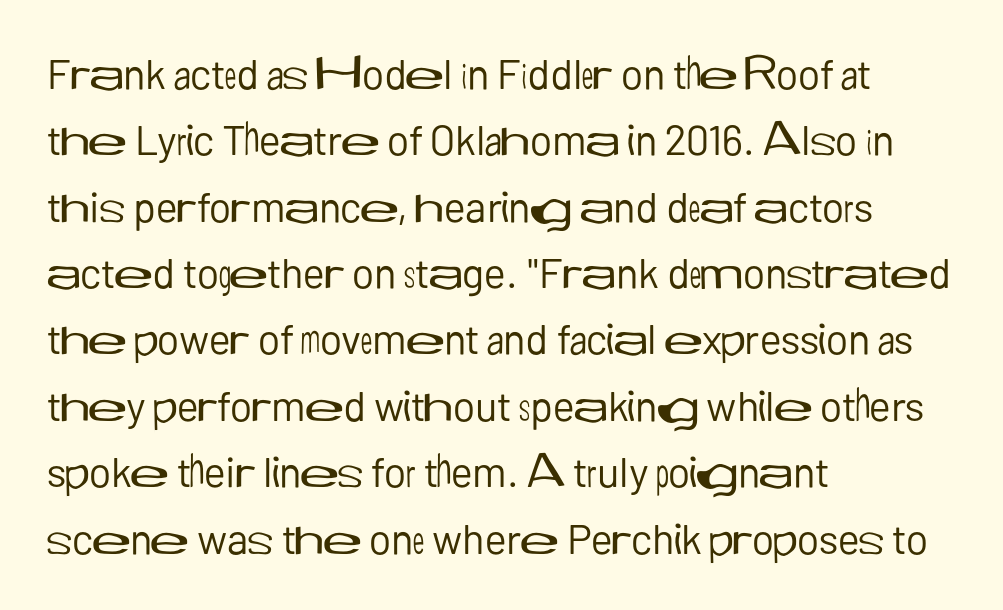
{"serif": "no", "italic": "no", "bold": "no", "weight": "regular", "width": "normal", "stroke_contrast": "low", "x_height": "medium", "monospaced": "no", "underline": "no", "align": "left", "line_spacing": "normal", "line_spacing_ratio": 1.58, "letter_spacing": "normal", "letter_spacing_em": 0.0, "glyph_px": 42}
